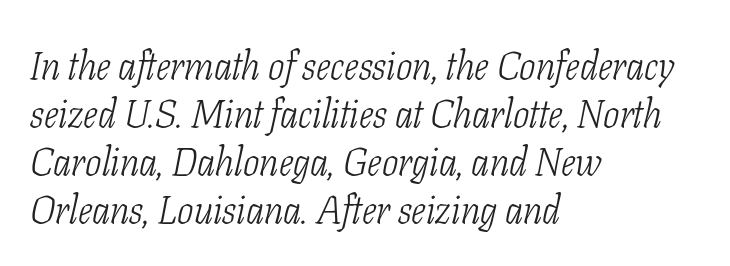
{"serif": "yes", "italic": "yes", "lean": "right", "slant_degrees": 11, "bold": "no", "weight": "light", "width": "condensed", "stroke_contrast": "low", "x_height": "medium", "monospaced": "no", "underline": "no", "align": "left", "line_spacing_ratio": 1.23, "letter_spacing": "normal", "letter_spacing_em": 0.0, "glyph_px": 39}
